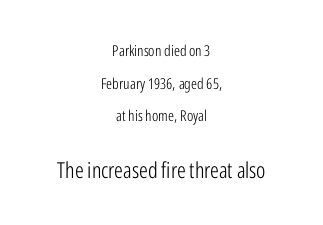
Q: Is the text bold? A: No.
Q: Is the text italic (slanted)? A: No, it is upright.
Q: Is the text underlined? A: No.
Q: How is the paragraph aligned? A: Centered.
Q: Is the spacing between letters normal or unusually wide? A: Normal.
Q: Is the spacing between lines tight, normal or loose? A: Loose.
Q: Which block of text is set in a larger size, the first (top) or the second (bottom)? A: The second (bottom) one.
